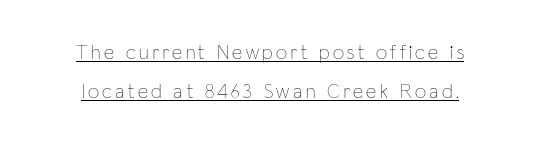
The image shows 20 px text type, upright; set centered, loose line spacing (1.96x), underlined.
